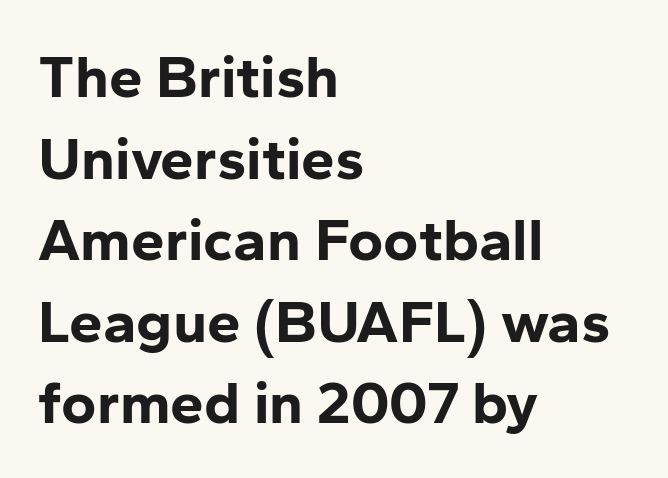
{"serif": "no", "italic": "no", "bold": "yes", "weight": "bold", "width": "normal", "stroke_contrast": "low", "x_height": "medium", "monospaced": "no", "underline": "no", "align": "left", "line_spacing": "normal", "line_spacing_ratio": 1.36, "letter_spacing": "normal", "letter_spacing_em": 0.0, "glyph_px": 60}
